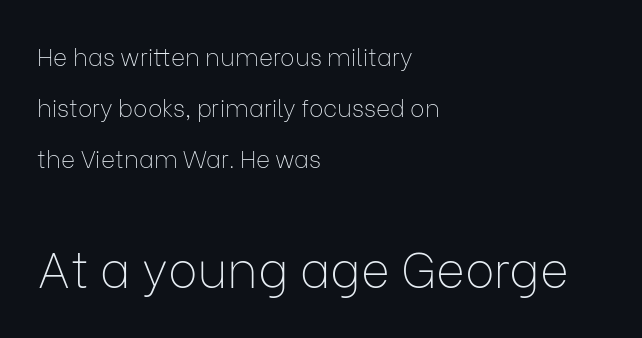
Q: Is the text bold? A: No.
Q: Is the text italic (slanted)? A: No, it is upright.
Q: Is the typeface a serif or a sans-serif typeface? A: Sans-serif.
Q: Is the text underlined? A: No.
Q: How is the paragraph aligned? A: Left-aligned.
Q: Is the spacing between letters normal or unusually wide? A: Normal.
Q: Is the spacing between lines tight, normal or loose? A: Loose.
Q: Which block of text is set in a larger size, the first (top) or the second (bottom)? A: The second (bottom) one.
Q: Width (condensed, normal, or wide)? A: Normal.
Q: Stroke contrast? A: Low.
Q: x-height? A: Medium.
Q: Monospaced? A: No.
